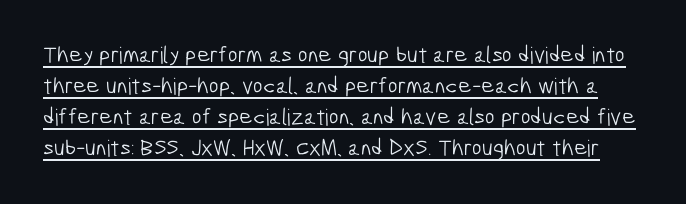
The image shows 23 px text type; set normal line spacing (1.35x), normal letter spacing, underlined.
